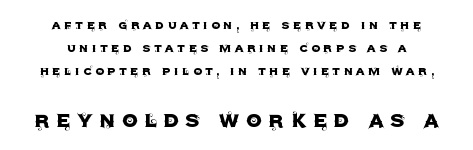
{"italic": "no", "underline": "no", "align": "center", "line_spacing": "normal", "line_spacing_ratio": 1.64, "letter_spacing": "wide", "letter_spacing_em": 0.25, "larger_block": "second", "size_ratio": 1.79, "glyph_px": 25}
